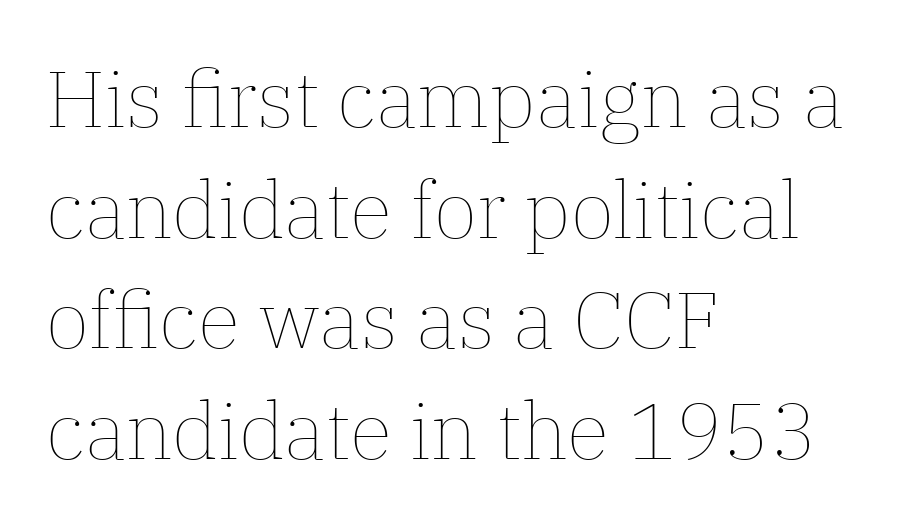
{"italic": "no", "bold": "no", "weight": "thin", "width": "normal", "stroke_contrast": "low", "x_height": "medium", "monospaced": "no", "underline": "no", "align": "left", "line_spacing": "normal", "line_spacing_ratio": 1.4, "letter_spacing": "normal", "letter_spacing_em": 0.0, "glyph_px": 79}
